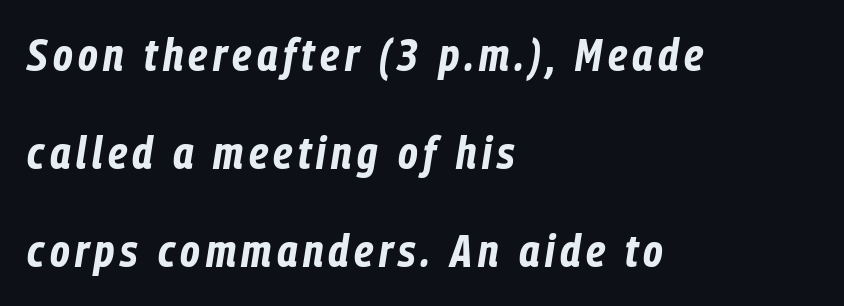
The image shows 45 px bold, condensed type, italic (leaning right); set left-aligned, loose line spacing (2.18x), not underlined; low stroke contrast and a medium x-height.
